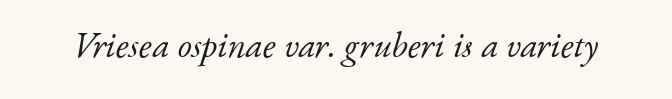
Q: Is the text bold? A: No.
Q: Is the text italic (slanted)? A: Yes, it leans right by about 17 degrees.
Q: Is the typeface a serif or a sans-serif typeface? A: Serif.
Q: Is the text underlined? A: No.
Q: Is the spacing between letters normal or unusually wide? A: Normal.
Q: Width (condensed, normal, or wide)? A: Normal.
Q: Stroke contrast? A: Low.
Q: x-height? A: Small.
Q: Monospaced? A: No.
